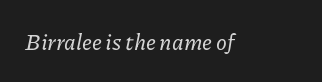
The image shows 22 px text type, italic (leaning right); set normal letter spacing, not underlined.
